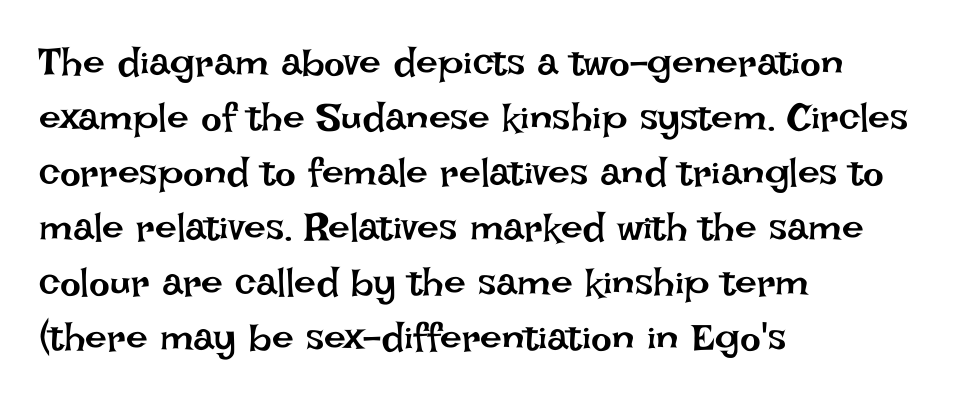
{"italic": "no", "bold": "no", "weight": "regular", "width": "normal", "stroke_contrast": "low", "x_height": "large", "monospaced": "no", "underline": "no", "align": "left", "line_spacing": "normal", "line_spacing_ratio": 1.41, "letter_spacing": "normal", "letter_spacing_em": 0.0, "glyph_px": 39}
